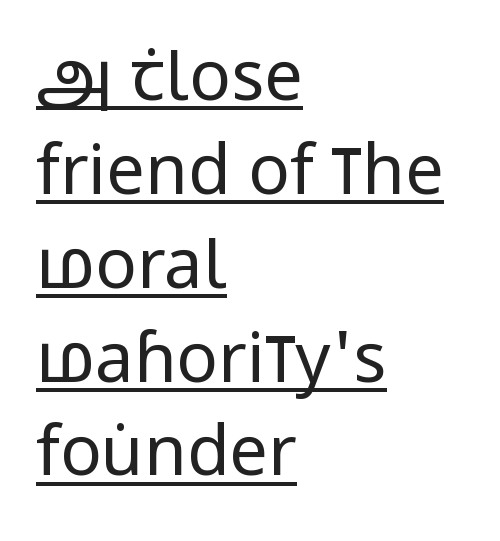
The rendering uses the underline text-decoration. Stem width sits at or under what a default text font uses. The rows are spaced the way most documents space them. In terms of posture, this sample is upright. Note: no serifs on the glyphs. Spacing between characters is what you'd get straight out of the box.
